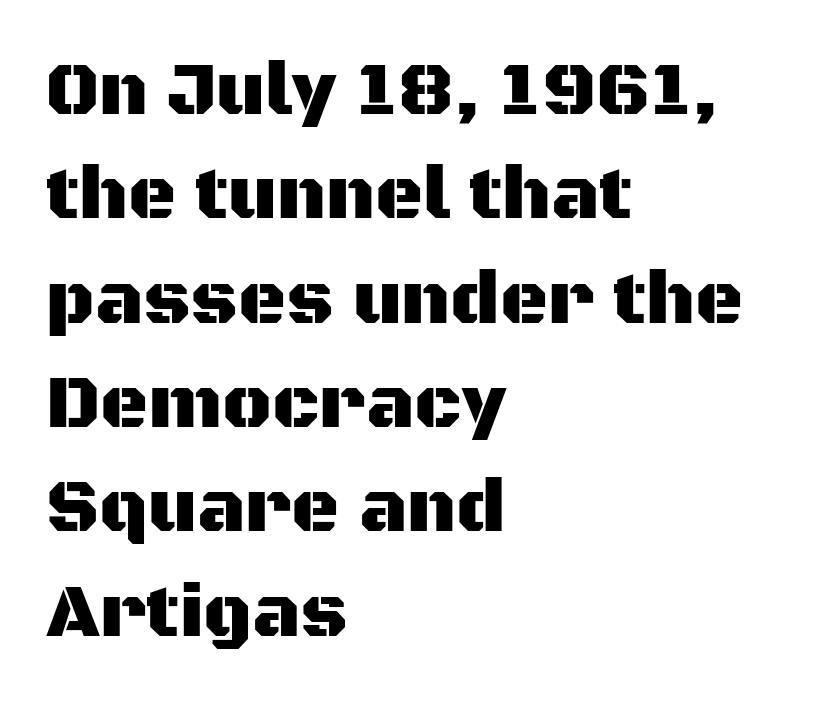
The image shows 74 px sans-serif type, upright; set left-aligned, normal line spacing (1.41x), normal letter spacing, not underlined; medium stroke contrast and a large x-height.
